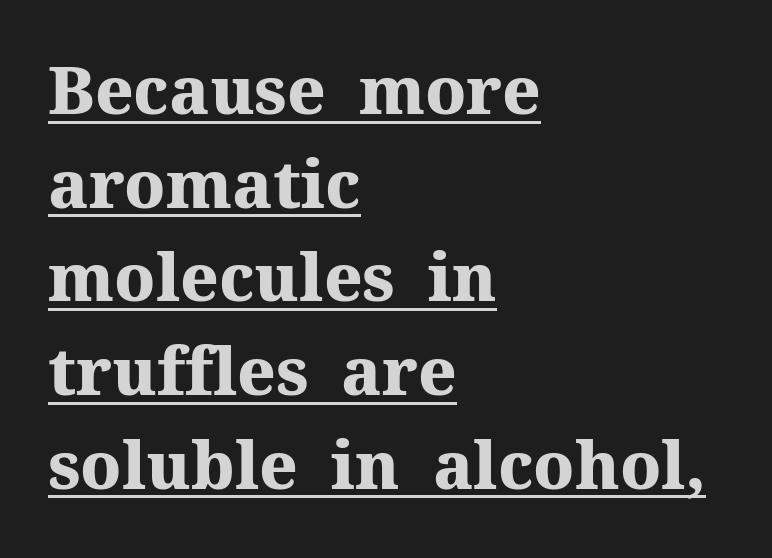
These lines are composed in type with serifs. Regarding leading, the lines here are spaced in the standard way. Like a heading marked for emphasis, these lines bear an underscore. Emphasis by weight is at full strength: bold. Standard letterfit; no display-style spreading of the glyphs. Short and long lines alike share a common starting point at left.
